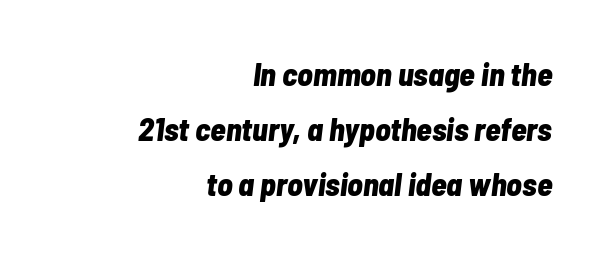
Every letter is thick-stroked: bold, no question. The type is set solid horizontally, with unmodified tracking. Think of a printed novel: that variable character pitch is what you see here. Which margin do the lines hug? The right one — the left edge is uneven.
